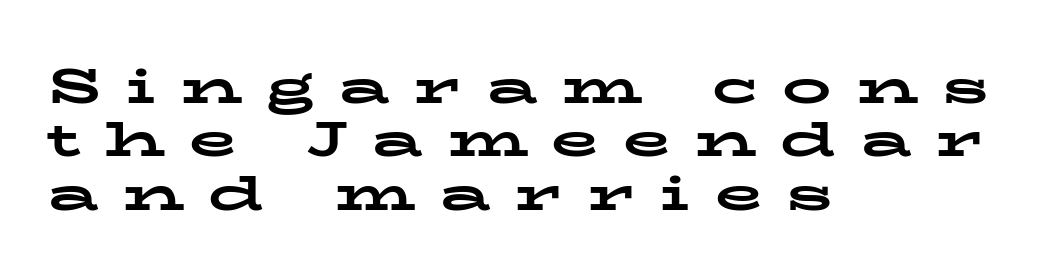
The rendering uses a small line-height, squeezing the rows. Spacing verdict: proportional, widths tailored to each character. The rendering uses a bold face; every stroke is thick and dark. Notice how the stems are strictly vertical — no italics here. Check where the strokes stop: tiny serifs finish them off.
